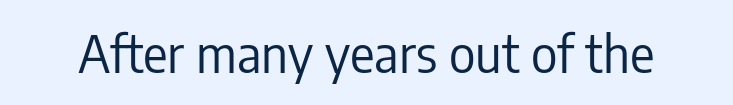
Q: Is the text bold? A: No.
Q: Is the text italic (slanted)? A: No, it is upright.
Q: Is the typeface a serif or a sans-serif typeface? A: Sans-serif.
Q: Is the text underlined? A: No.
Q: Is the spacing between letters normal or unusually wide? A: Normal.
Q: Width (condensed, normal, or wide)? A: Condensed.
Q: Stroke contrast? A: Low.
Q: x-height? A: Medium.
Q: Monospaced? A: No.
